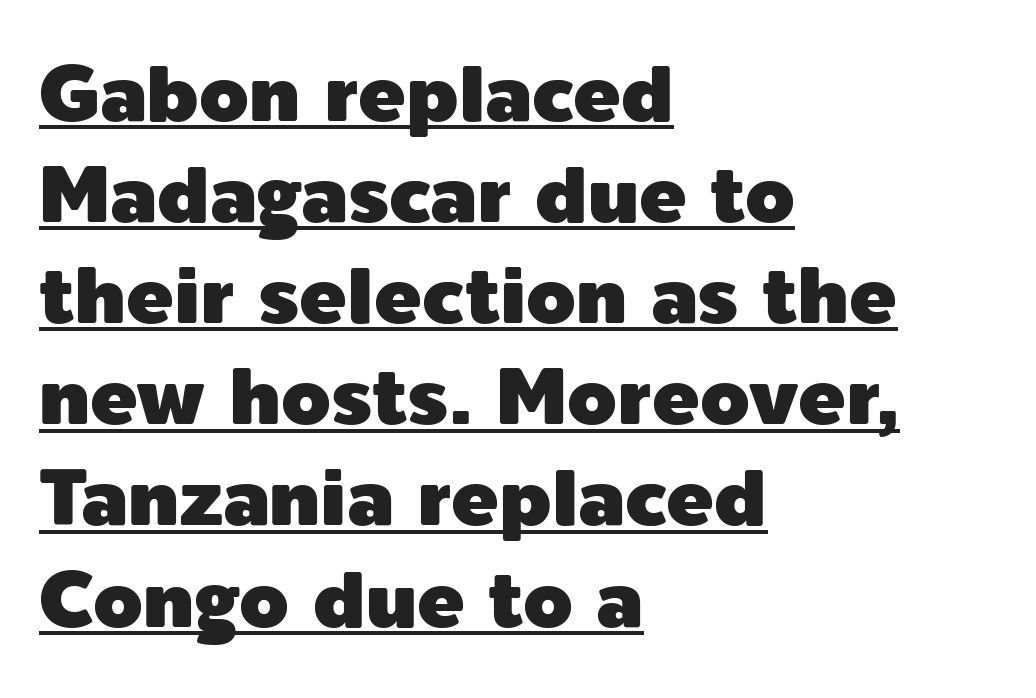
Think of a printed novel: that variable character pitch is what you see here. The rendering uses a moderate line-height, typical for paragraphs. Somebody hit Ctrl+U on this one — the words are underlined. This sample is left-justified, so line endings fall wherever the words run out.
